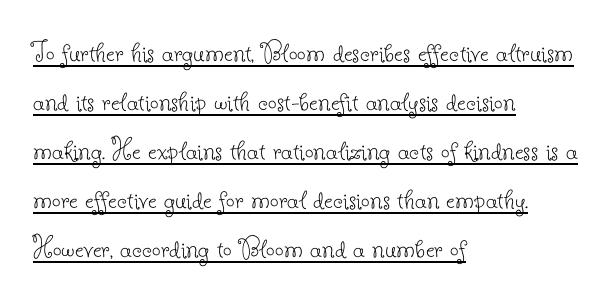
The font family rendered here belongs to the serif group. The lettering is marked with a stroke running underneath it. If you measured baseline to baseline, you'd find a middling distance. The letters advance in unequal steps, a hallmark of proportional type. The ragged edge is on the right, which tells us the setting is flush left.
